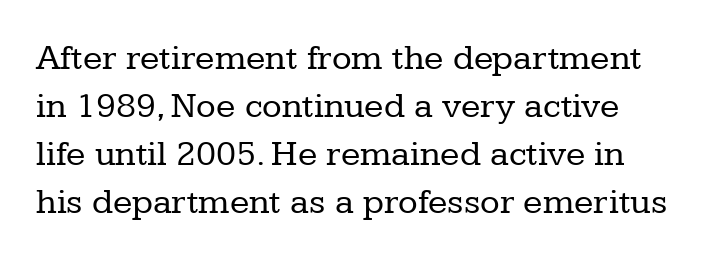
The image shows 36 px regular-weight serif type, upright; set normal line spacing (1.33x), normal letter spacing, not underlined; low stroke contrast and a medium x-height.
